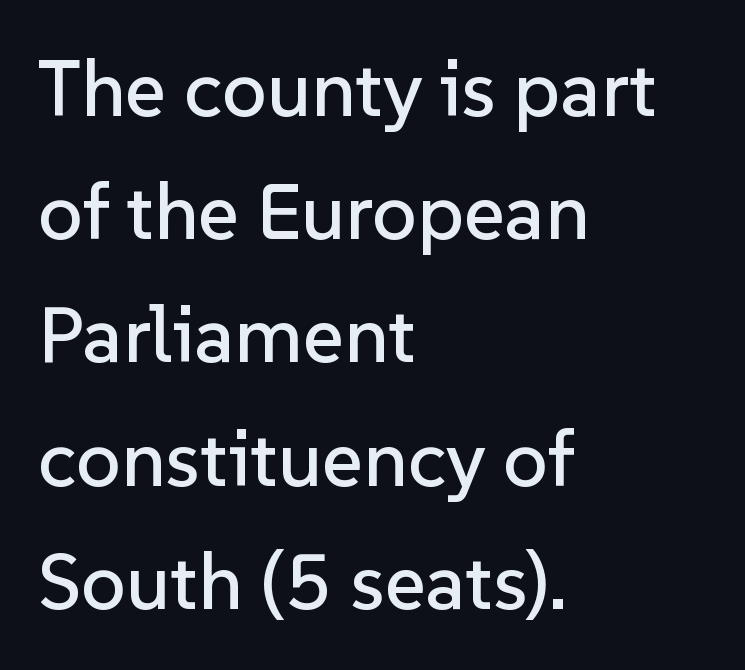
{"serif": "no", "italic": "no", "width": "normal", "stroke_contrast": "low", "x_height": "medium", "monospaced": "no", "underline": "no", "align": "left", "line_spacing": "normal", "line_spacing_ratio": 1.56, "letter_spacing": "normal", "letter_spacing_em": 0.0, "glyph_px": 79}
